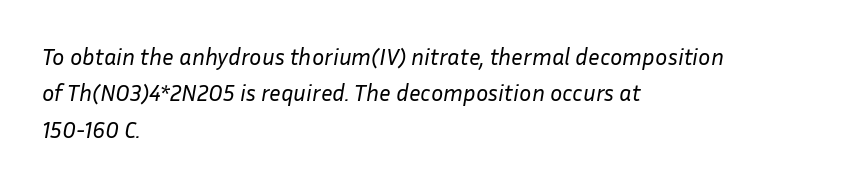
The space directly below the letters is spotless. The vertical gap from one line to the next is medium. Every row of glyphs begins at an identical x-position on the left. The gaps between neighbouring characters are ordinary and unremarkable. The font is comparable to plain body text, perhaps lighter.
